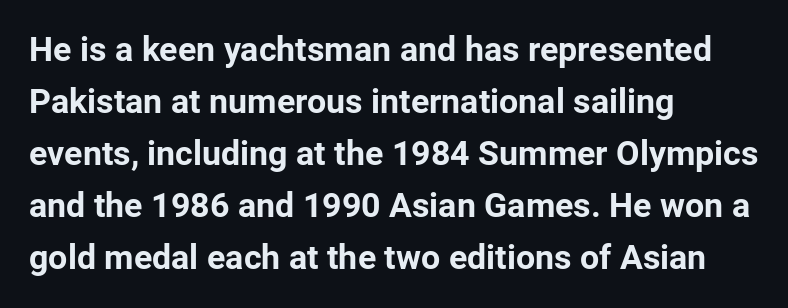
{"serif": "no", "italic": "no", "bold": "yes", "weight": "bold", "width": "normal", "stroke_contrast": "low", "x_height": "medium", "monospaced": "no", "underline": "no", "align": "left", "line_spacing": "normal", "line_spacing_ratio": 1.53, "letter_spacing": "normal", "letter_spacing_em": 0.0, "glyph_px": 34}
